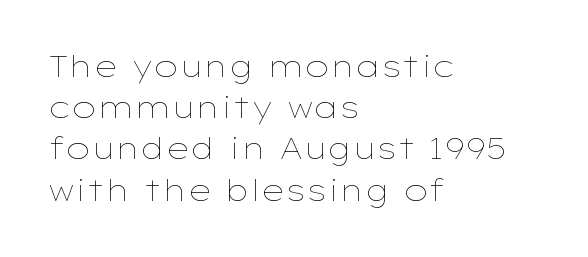
These glyphs show unthickened strokes, regular width or finer. Regular leading. Reading down the block, your eye returns to a fixed left position each line. Note the varied advance widths — an 'i' is clearly narrower than an 'm'. Lines of text with bare space underneath.
